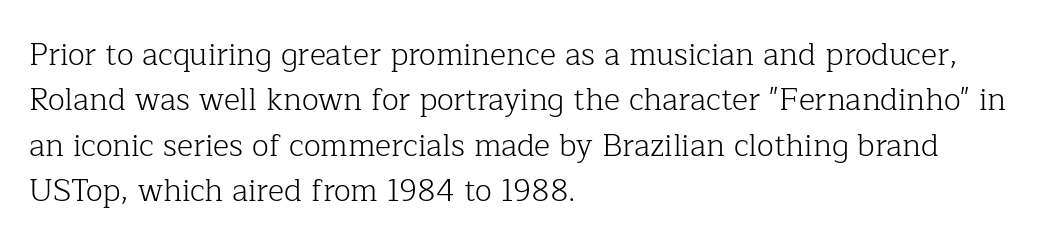
{"serif": "yes", "italic": "no", "bold": "no", "weight": "light", "width": "normal", "stroke_contrast": "low", "x_height": "medium", "monospaced": "no", "underline": "no", "align": "left", "line_spacing": "normal", "line_spacing_ratio": 1.46, "letter_spacing": "normal", "letter_spacing_em": 0.0, "glyph_px": 31}
